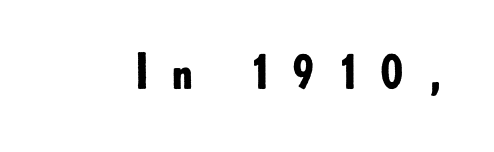
Does the type have serifs? No, each stem ends abruptly. Every stem runs plumb, perpendicular to the baseline. The letterforms stand isolated, each surrounded by extra space. Do the characters align in a grid? No, the font is proportional.
